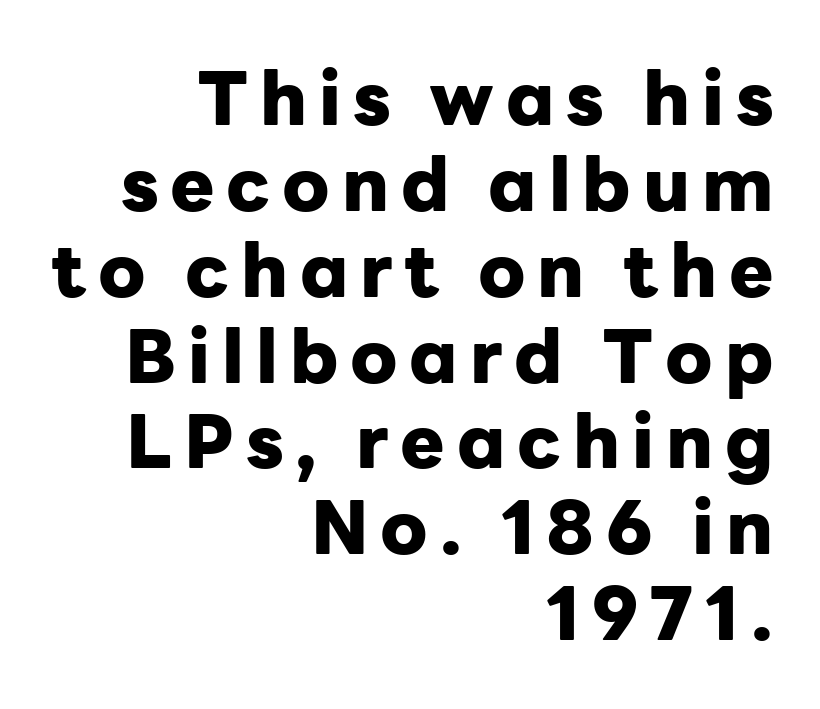
{"serif": "no", "italic": "no", "bold": "yes", "weight": "heavy", "width": "normal", "stroke_contrast": "low", "x_height": "medium", "monospaced": "no", "underline": "no", "align": "right", "line_spacing_ratio": 1.16, "glyph_px": 74}
